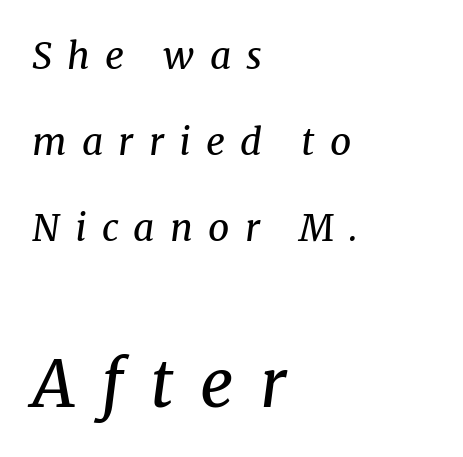
Reading down the column, the eye jumps a long way to each next line. Does the copy run flush right? No — it runs flush left. Font category for this specimen: serif. Short note: letters widely spaced. Caption: upper text group reduced, lower text group enlarged.
